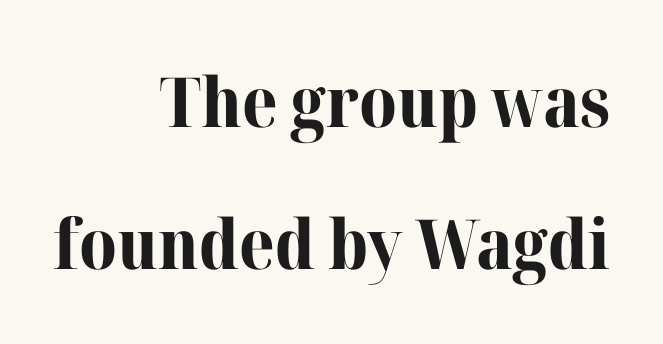
The image shows 69 px bold serif type, upright; set right-aligned, loose line spacing (2.06x), normal letter spacing, not underlined; high stroke contrast and a medium x-height.
